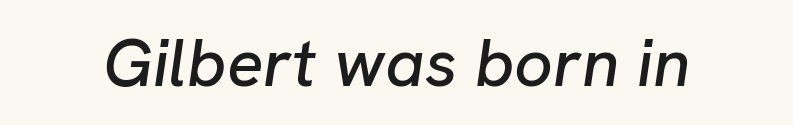
No word sits above an underline. Italic? Definitely — the glyphs are oblique. Each letter keeps its own natural width here, so spacing adapts to shape. Does extra space separate the letters? No, they use regular spacing.
